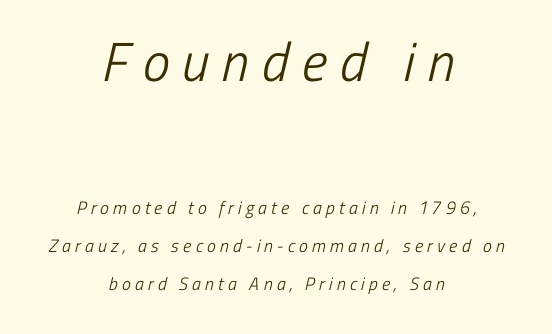
Q: Is the text bold? A: No.
Q: Is the typeface a serif or a sans-serif typeface? A: Sans-serif.
Q: Is the text underlined? A: No.
Q: How is the paragraph aligned? A: Centered.
Q: Is the spacing between letters normal or unusually wide? A: Unusually wide.
Q: Is the spacing between lines tight, normal or loose? A: Loose.
Q: Which block of text is set in a larger size, the first (top) or the second (bottom)? A: The first (top) one.
Q: Width (condensed, normal, or wide)? A: Condensed.
Q: Stroke contrast? A: Low.
Q: x-height? A: Medium.
Q: Monospaced? A: No.
